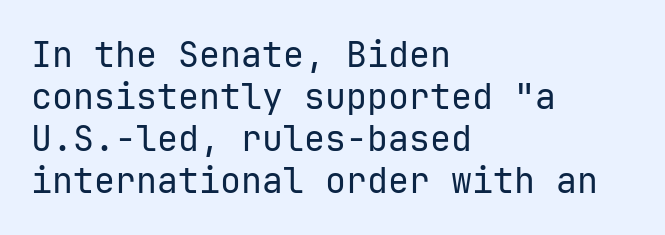
{"serif": "no", "italic": "no", "bold": "no", "weight": "regular", "width": "normal", "stroke_contrast": "low", "x_height": "medium", "monospaced": "yes", "underline": "no", "align": "left", "line_spacing_ratio": 1.2, "letter_spacing": "normal", "letter_spacing_em": 0.0, "glyph_px": 35}
